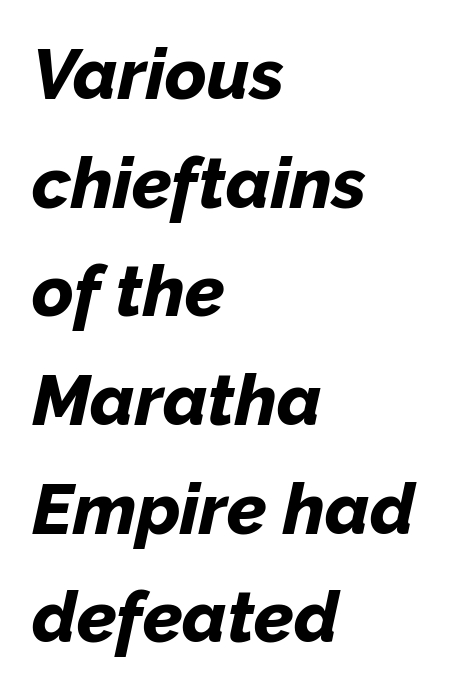
The image shows 71 px bold type, italic (leaning right); set left-aligned, normal line spacing (1.53x), normal letter spacing, not underlined; low stroke contrast and a medium x-height.
